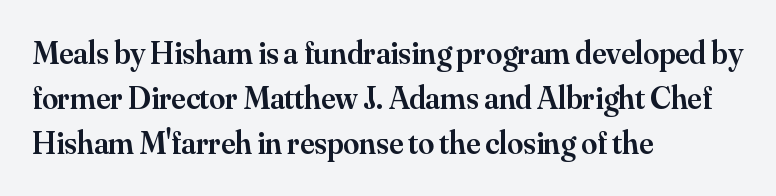
Q: Is the text bold? A: Semi-bold.
Q: Is the text italic (slanted)? A: No, it is upright.
Q: Is the typeface a serif or a sans-serif typeface? A: Serif.
Q: Is the text underlined? A: No.
Q: How is the paragraph aligned? A: Left-aligned.
Q: Is the spacing between letters normal or unusually wide? A: Normal.
Q: Is the spacing between lines tight, normal or loose? A: Normal.
Q: Width (condensed, normal, or wide)? A: Normal.
Q: Stroke contrast? A: Medium.
Q: x-height? A: Small.
Q: Monospaced? A: No.
